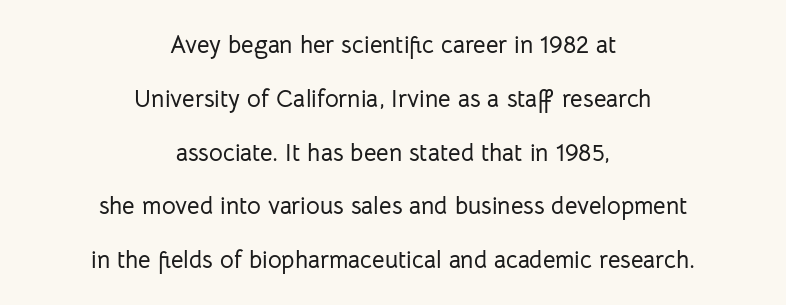
{"italic": "no", "underline": "no", "align": "center", "line_spacing": "loose", "line_spacing_ratio": 2.24, "letter_spacing": "normal", "letter_spacing_em": 0.0, "glyph_px": 24}
